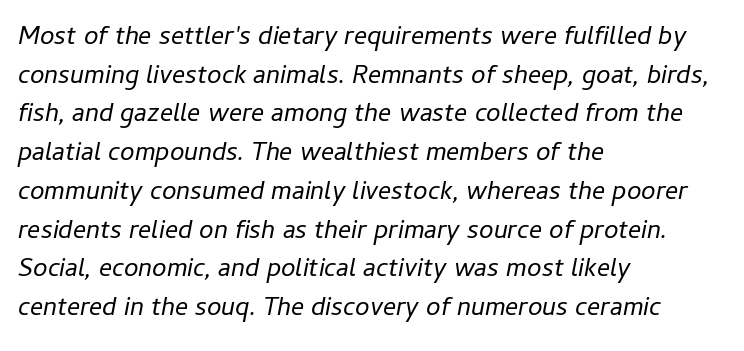
{"italic": "yes", "lean": "right", "slant_degrees": 11, "bold": "no", "underline": "no", "align": "left", "line_spacing": "normal", "line_spacing_ratio": 1.49, "letter_spacing": "normal", "letter_spacing_em": 0.0, "glyph_px": 26}
